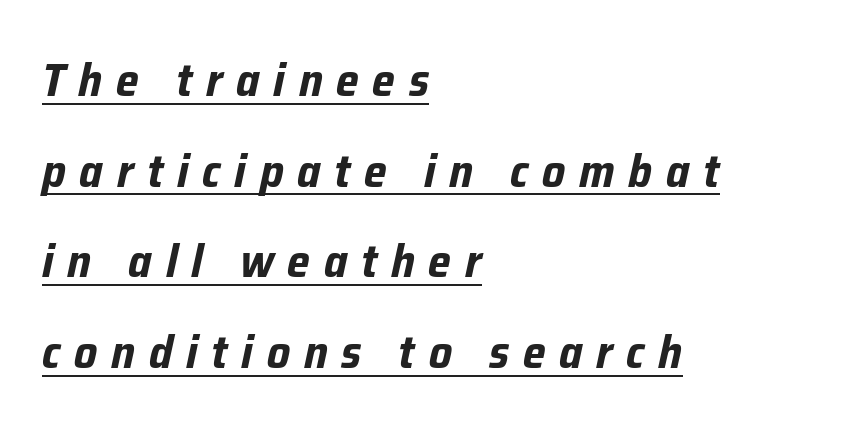
Q: Is the text bold? A: Yes.
Q: Is the text italic (slanted)? A: Yes, it leans right by about 12 degrees.
Q: Is the text underlined? A: Yes.
Q: How is the paragraph aligned? A: Left-aligned.
Q: Is the spacing between letters normal or unusually wide? A: Unusually wide.
Q: Is the spacing between lines tight, normal or loose? A: Loose.
Q: Width (condensed, normal, or wide)? A: Condensed.
Q: Stroke contrast? A: Low.
Q: x-height? A: Medium.
Q: Monospaced? A: No.
